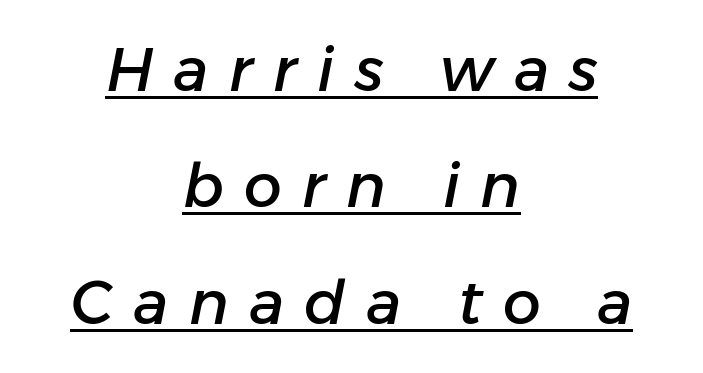
{"italic": "yes", "lean": "right", "slant_degrees": 11, "width": "normal", "stroke_contrast": "low", "x_height": "medium", "monospaced": "no", "underline": "yes", "align": "center", "line_spacing": "loose", "line_spacing_ratio": 1.94, "letter_spacing": "wide", "letter_spacing_em": 0.34, "glyph_px": 60}
